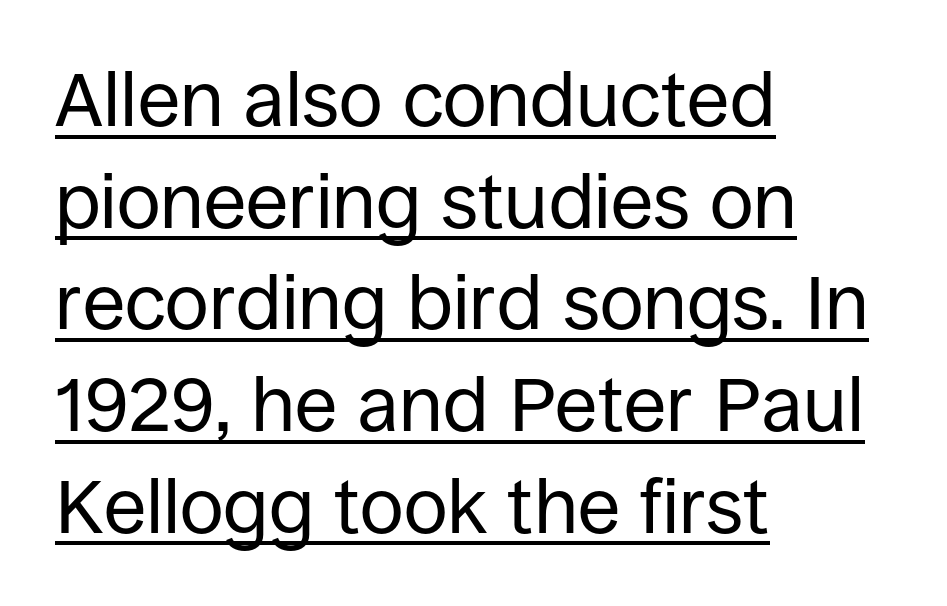
Q: Is the text bold? A: No.
Q: Is the text italic (slanted)? A: No, it is upright.
Q: Is the typeface a serif or a sans-serif typeface? A: Sans-serif.
Q: Is the text underlined? A: Yes.
Q: How is the paragraph aligned? A: Left-aligned.
Q: Is the spacing between letters normal or unusually wide? A: Normal.
Q: Is the spacing between lines tight, normal or loose? A: Normal.
Q: Width (condensed, normal, or wide)? A: Normal.
Q: Stroke contrast? A: Low.
Q: x-height? A: Large.
Q: Monospaced? A: No.
